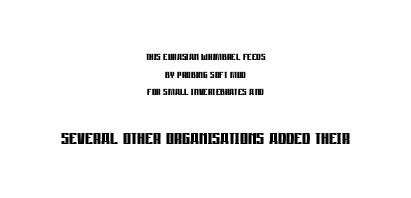
{"italic": "no", "bold": "yes", "underline": "no", "align": "center", "line_spacing": "normal", "line_spacing_ratio": 1.26, "letter_spacing": "normal", "letter_spacing_em": 0.0, "larger_block": "second", "size_ratio": 1.79, "glyph_px": 25}
